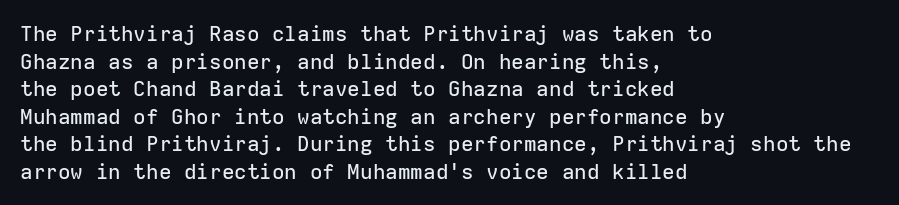
{"italic": "no", "underline": "no", "align": "left", "line_spacing": "normal", "line_spacing_ratio": 1.31, "letter_spacing": "normal", "letter_spacing_em": 0.0, "glyph_px": 21}
